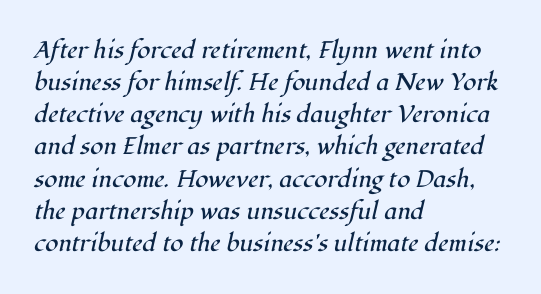
Emphasis-style slanted type is in use. Teacher's note: observe the even left margin — that is flush-left alignment. Check under the words: just untouched page. This is not heavy type; no bold has been used. Standard letterfit; no display-style spreading of the glyphs.
